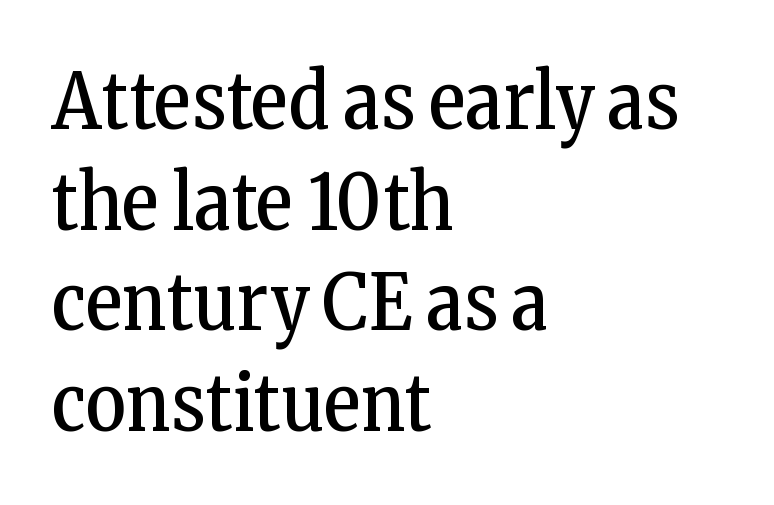
{"serif": "yes", "italic": "no", "bold": "no", "weight": "regular", "width": "condensed", "stroke_contrast": "low", "x_height": "medium", "monospaced": "no", "underline": "no", "align": "left", "line_spacing": "normal", "line_spacing_ratio": 1.29, "letter_spacing": "normal", "letter_spacing_em": 0.0, "glyph_px": 78}
